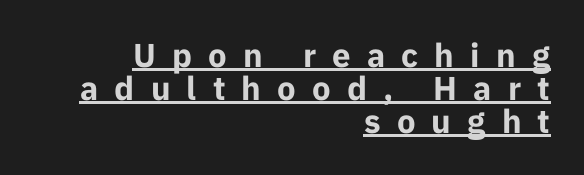
{"serif": "no", "italic": "no", "bold": "yes", "weight": "bold", "width": "normal", "stroke_contrast": "low", "x_height": "medium", "monospaced": "no", "underline": "yes", "align": "right", "line_spacing": "tight", "line_spacing_ratio": 1.0, "letter_spacing": "wide", "letter_spacing_em": 0.49, "glyph_px": 33}
